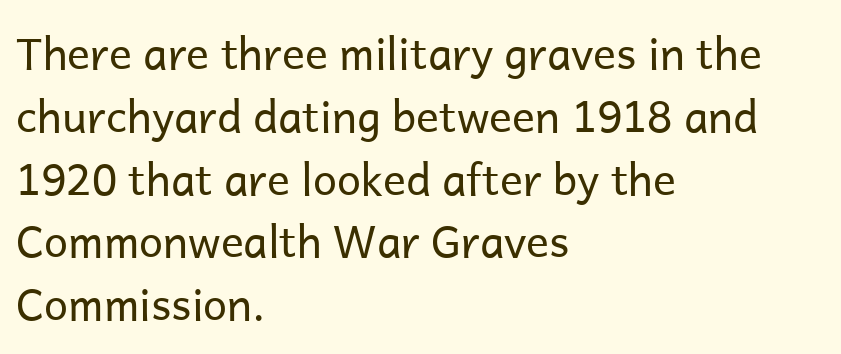
The image shows 43 px regular-weight sans-serif type, upright; set left-aligned, normal line spacing (1.46x), normal letter spacing, not underlined; low stroke contrast and a medium x-height.
